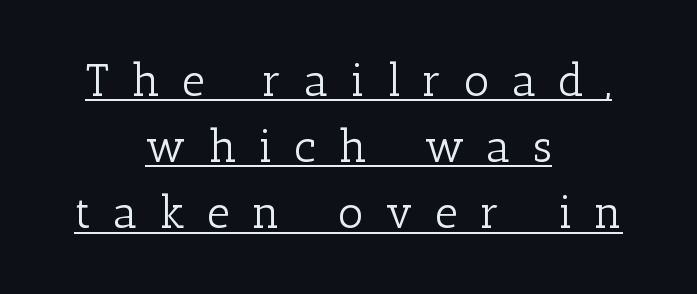
Serifs: yes, visible at the terminals of the letterforms. Here the designer chose a conventional face with non-uniform glyph widths. A typesetter would call this leading conventional body-copy spacing. Each word looks stretched out because of the extra space between its letters. Weight class: somewhere from thin through regular. Italic? Not at all — the glyphs are vertical.
